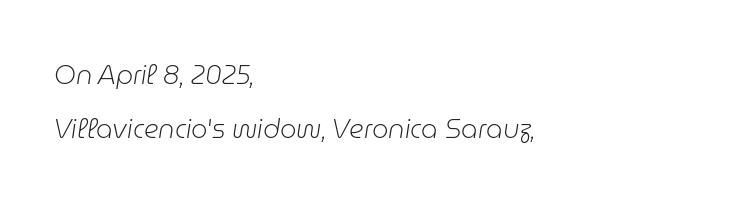
The passage shown is not underscored anywhere. In CSS terms this would be text-align: left. Ink coverage per letter is moderate at most. Does extra space separate the letters? No, they use regular spacing.
